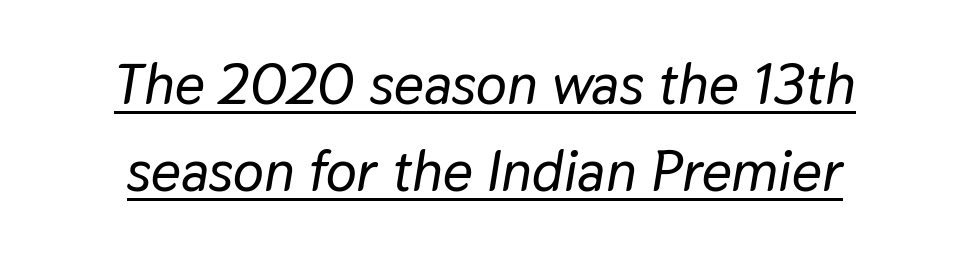
A student would call this center alignment; a typographer would say set centered. The specimen reads as italic at a glance. A baseline rule has been typeset under these characters. The letters advance in unequal steps, a hallmark of proportional type. You could call the tracking neutral — neither tight nor loose.
